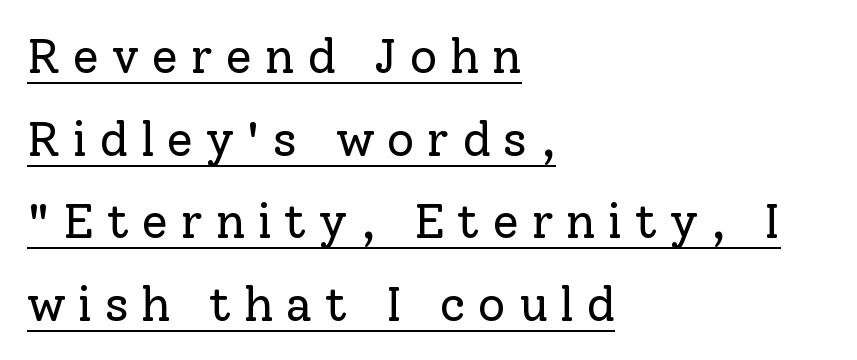
The image shows 48 px regular-weight serif type, upright; set left-aligned, line spacing 1.72x, unusually wide letter spacing (+0.26 em), underlined; low stroke contrast and a medium x-height.
